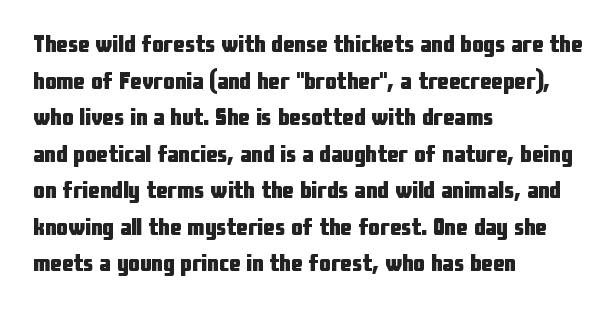
Visually the block forms a straight wall on the left and a jagged coastline on the right. The letters are bold, with thick, heavy strokes. The gap between lines stays unmarked. This sample keeps an unexceptional amount of space between lines. The horizontal fit of the characters is conventional and even. Vertical strokes here are truly vertical.
